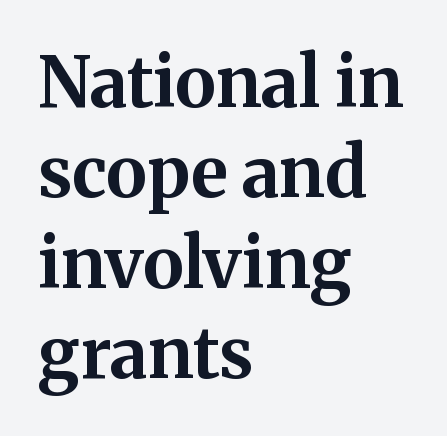
The glyphs in this specimen are seriffed. Horizontally, the lines are justified to the leading edge only. Rows of type keep a routine distance in the vertical direction. The strokes are fattened all the way to bold. Upright lettering throughout. Looks like regular typesetting: each glyph gets only the width it needs.
